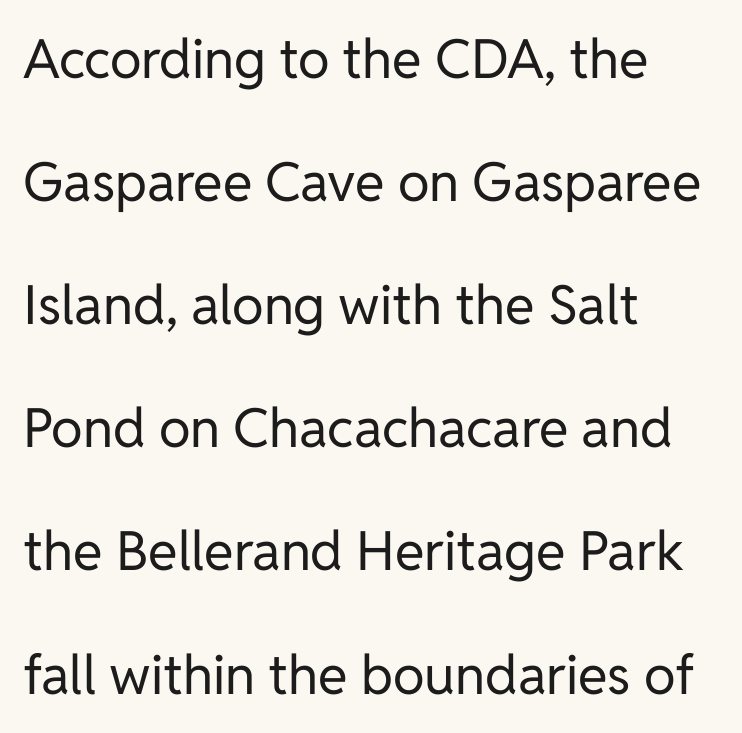
Q: Is the text bold? A: No.
Q: Is the text italic (slanted)? A: No, it is upright.
Q: Is the typeface a serif or a sans-serif typeface? A: Sans-serif.
Q: Is the text underlined? A: No.
Q: How is the paragraph aligned? A: Left-aligned.
Q: Is the spacing between letters normal or unusually wide? A: Normal.
Q: Is the spacing between lines tight, normal or loose? A: Loose.
Q: Width (condensed, normal, or wide)? A: Normal.
Q: Stroke contrast? A: Low.
Q: x-height? A: Medium.
Q: Monospaced? A: No.
